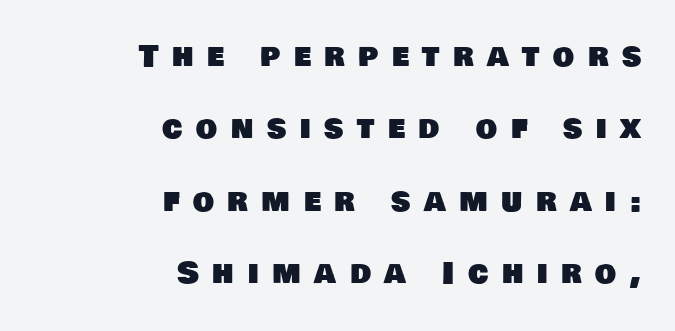
The image shows 30 px sans-serif type; set right-aligned, loose line spacing (2.41x), unusually wide letter spacing (+0.45 em), not underlined; low stroke contrast and a large x-height.
